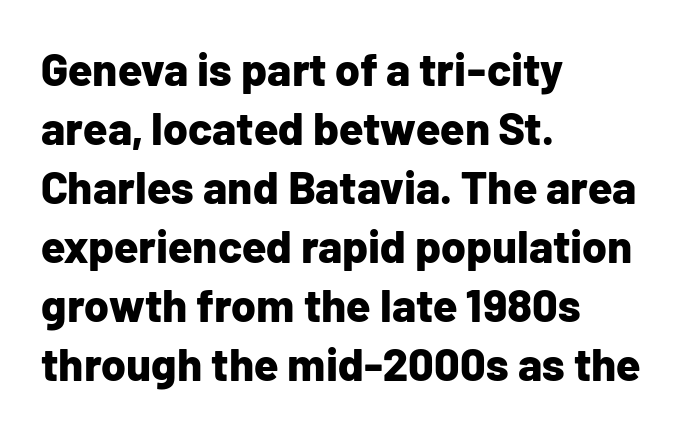
{"serif": "no", "italic": "no", "bold": "yes", "weight": "bold", "width": "normal", "stroke_contrast": "low", "x_height": "medium", "monospaced": "no", "underline": "no", "align": "left", "line_spacing": "normal", "line_spacing_ratio": 1.31, "letter_spacing": "normal", "letter_spacing_em": 0.0, "glyph_px": 45}
